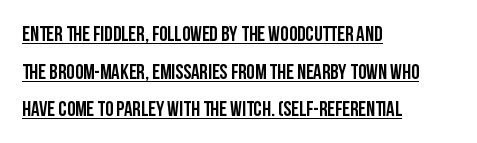
{"italic": "no", "underline": "yes", "align": "left", "line_spacing_ratio": 1.79, "letter_spacing": "normal", "letter_spacing_em": 0.0, "glyph_px": 21}
